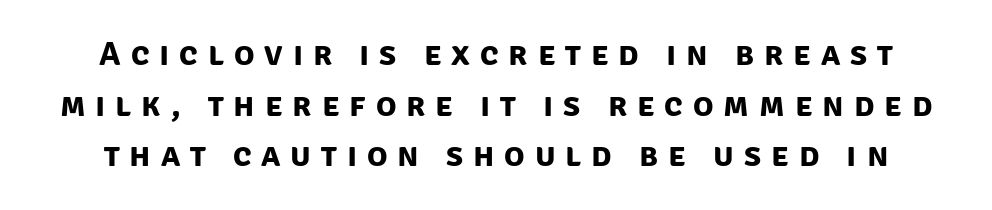
{"serif": "no", "bold": "yes", "weight": "bold", "width": "normal", "stroke_contrast": "low", "x_height": "large", "monospaced": "no", "underline": "no", "line_spacing": "normal", "line_spacing_ratio": 1.49, "letter_spacing": "wide", "letter_spacing_em": 0.29, "glyph_px": 34}
